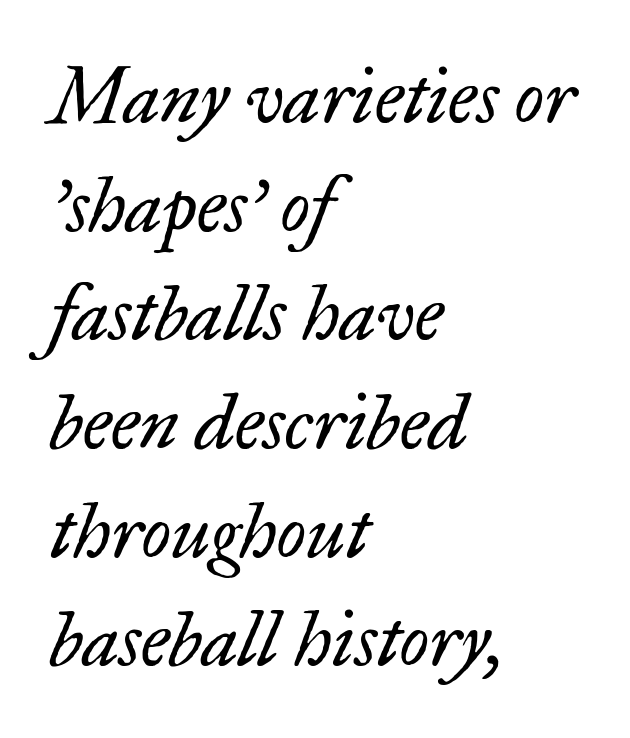
Do the characters align in a grid? No, the font is proportional. The passage shown leans; its letterforms are oblique. Each letter's strokes conclude with small projecting serifs. Quick note: underline off. The rag falls on the right side of this text block. The line-height multiplier appears to be the usual default.
